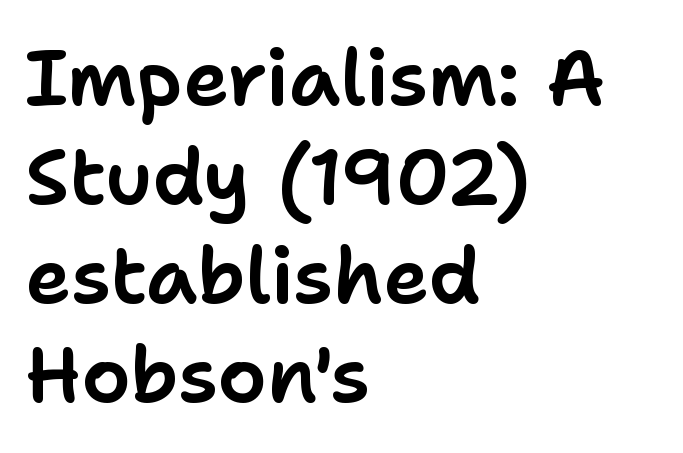
Interline gaps are of average width in this sample. Do the characters align in a grid? No, the font is proportional. How are the letters spaced? Ordinarily, with no added tracking. The specimen reads as upright at a glance. Is the block centered? No — it sits flush against the left margin. Typographically, this falls in the sans-serif category.
